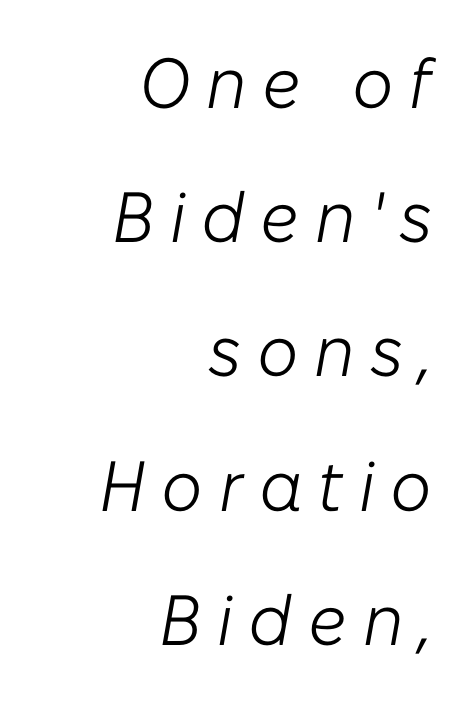
Quick note: italic. The passage shown is typed in a proportional face where columns would drift. These lines are set flush right with a ragged left edge. Tracking here is generous; glyphs stand well apart from one another.
